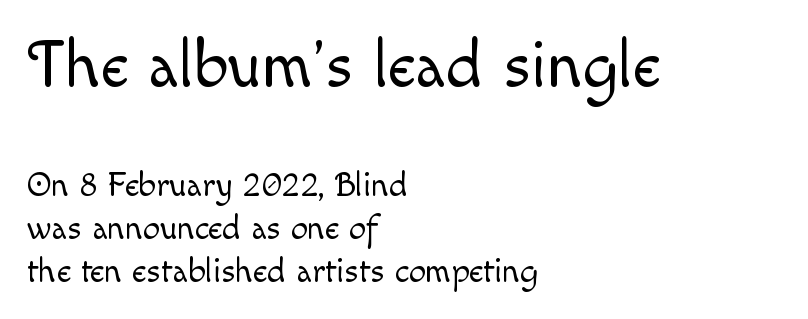
The image shows 67 px light type, upright; set left-aligned, normal line spacing (1.26x), normal letter spacing, not underlined; the first (top) block is 1.97x larger; a small x-height.
